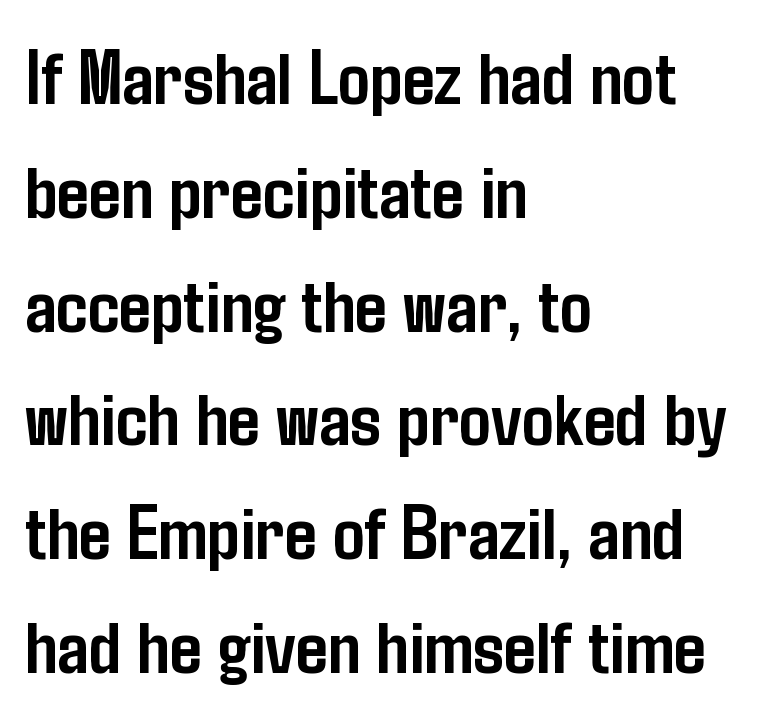
Q: Is the text bold? A: Yes.
Q: Is the text italic (slanted)? A: No, it is upright.
Q: Is the typeface a serif or a sans-serif typeface? A: Sans-serif.
Q: Is the text underlined? A: No.
Q: How is the paragraph aligned? A: Left-aligned.
Q: Is the spacing between letters normal or unusually wide? A: Normal.
Q: Is the spacing between lines tight, normal or loose? A: Normal.
Q: Width (condensed, normal, or wide)? A: Condensed.
Q: Stroke contrast? A: Low.
Q: x-height? A: Medium.
Q: Monospaced? A: No.
